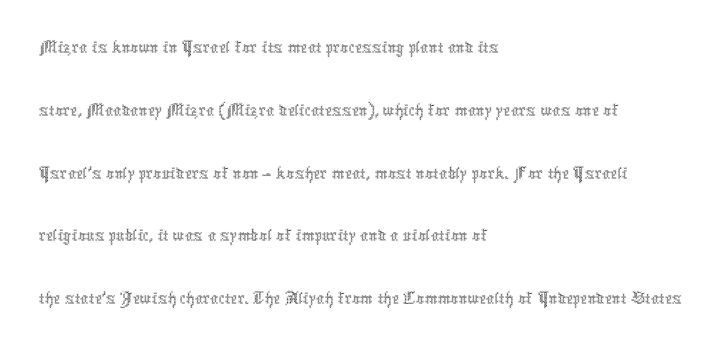
The image shows 40 px thin, condensed type, upright; set left-aligned, normal line spacing (1.57x), normal letter spacing, not underlined; a medium x-height.
